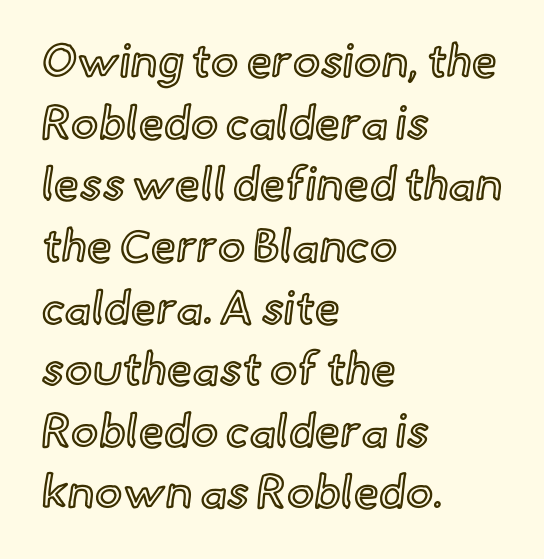
A typesetter would call this zero additional tracking. Each line starts at the same left margin while the right side varies. Check the space under the baseline: it is left empty. Interline gaps are of average width in this sample. Spacing verdict: proportional, widths tailored to each character.
